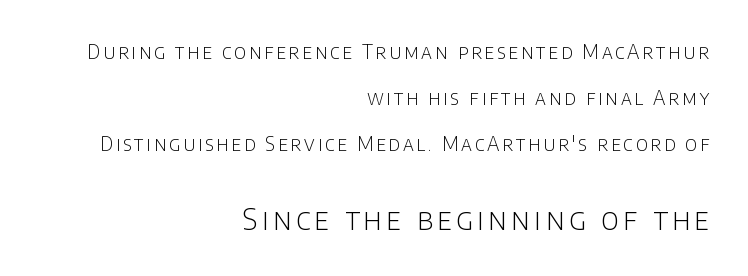
{"serif": "no", "italic": "no", "bold": "no", "weight": "light", "width": "normal", "stroke_contrast": "low", "x_height": "large", "monospaced": "no", "underline": "no", "align": "right", "line_spacing": "loose", "line_spacing_ratio": 2.41, "larger_block": "second", "size_ratio": 1.53, "glyph_px": 29}
